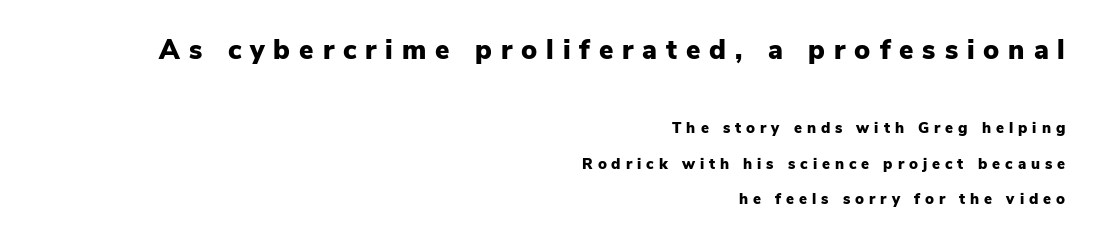
{"italic": "no", "bold": "yes", "underline": "no", "align": "right", "line_spacing": "loose", "line_spacing_ratio": 2.38, "letter_spacing": "wide", "letter_spacing_em": 0.33, "larger_block": "first", "size_ratio": 1.8, "glyph_px": 27}
